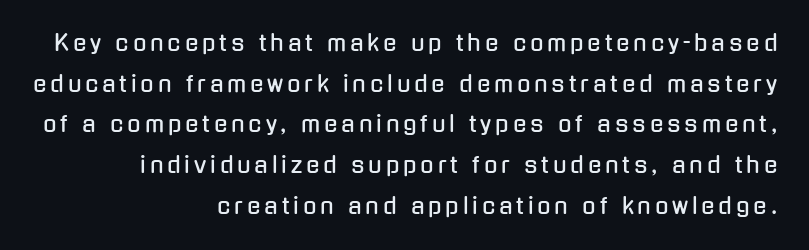
The image shows 22 px text type, upright; set right-aligned, line spacing 1.85x, not underlined.
